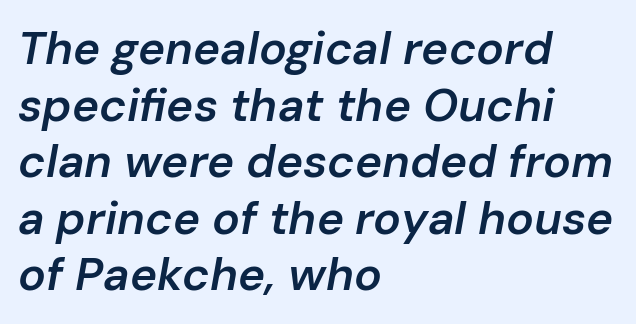
{"italic": "yes", "lean": "right", "slant_degrees": 10, "bold": "semi", "weight": "semibold", "width": "normal", "stroke_contrast": "low", "x_height": "medium", "monospaced": "no", "underline": "no", "align": "left", "line_spacing_ratio": 1.23, "letter_spacing": "normal", "letter_spacing_em": 0.0, "glyph_px": 46}
